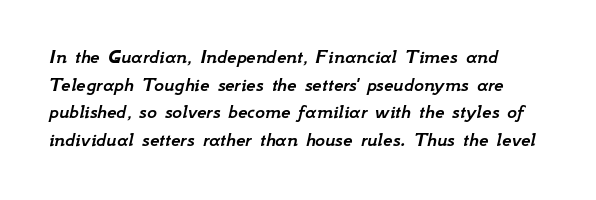
The image shows 21 px text type, italic (leaning right); set normal line spacing (1.31x), normal letter spacing, not underlined.
